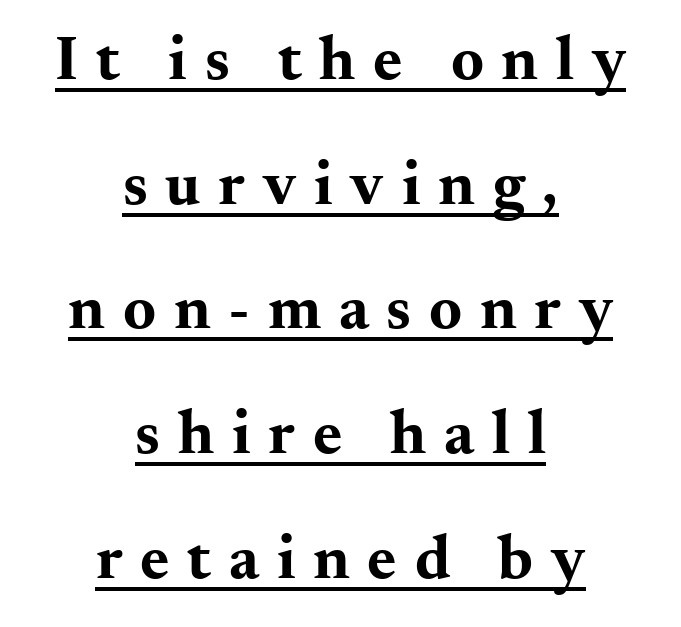
Q: Is the text bold? A: Yes.
Q: Is the text italic (slanted)? A: No, it is upright.
Q: Is the typeface a serif or a sans-serif typeface? A: Serif.
Q: Is the text underlined? A: Yes.
Q: How is the paragraph aligned? A: Centered.
Q: Is the spacing between letters normal or unusually wide? A: Unusually wide.
Q: Is the spacing between lines tight, normal or loose? A: Loose.
Q: Width (condensed, normal, or wide)? A: Wide.
Q: Stroke contrast? A: Medium.
Q: x-height? A: Small.
Q: Monospaced? A: No.
